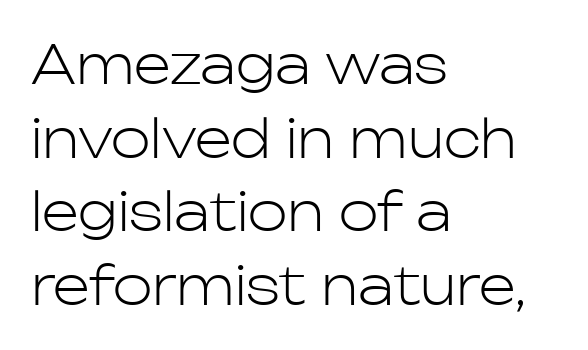
Check under the words: just untouched page. Do the letters lean? They stand straight. Spacing verdict: proportional, widths tailored to each character. Notice how the passage keeps a crisp vertical edge on the left only. Tracking here is standard; glyphs follow each other at the usual distance. This sample uses a sans-serif face.
